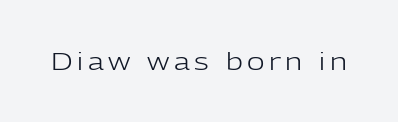
Q: Is the text bold? A: No.
Q: Is the text italic (slanted)? A: No, it is upright.
Q: Is the text underlined? A: No.
